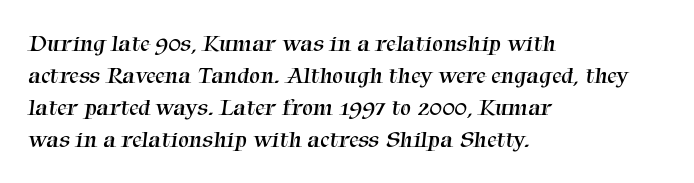
The image shows 24 px text type; set left-aligned, normal line spacing (1.33x), normal letter spacing, not underlined.
